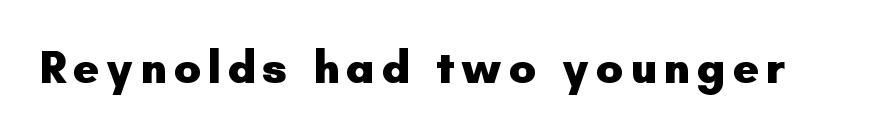
{"serif": "no", "italic": "no", "bold": "yes", "weight": "heavy", "width": "normal", "stroke_contrast": "low", "x_height": "small", "monospaced": "no", "underline": "no", "glyph_px": 46}
